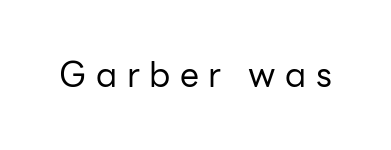
{"serif": "no", "italic": "no", "bold": "no", "weight": "regular", "width": "normal", "stroke_contrast": "low", "x_height": "medium", "monospaced": "no", "underline": "no", "letter_spacing": "wide", "letter_spacing_em": 0.28, "glyph_px": 34}
